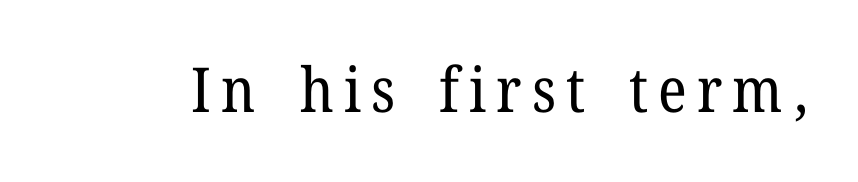
{"serif": "yes", "italic": "no", "bold": "no", "weight": "regular", "width": "normal", "stroke_contrast": "low", "x_height": "medium", "monospaced": "no", "underline": "no", "glyph_px": 62}
